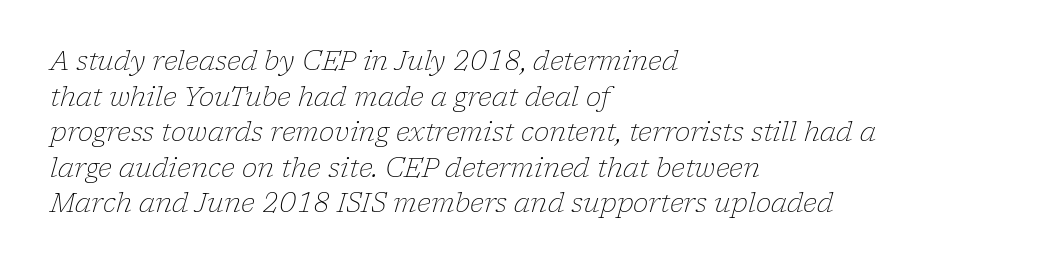
Q: Is the text bold? A: No.
Q: Is the text italic (slanted)? A: Yes, it leans right by about 17 degrees.
Q: Is the text underlined? A: No.
Q: How is the paragraph aligned? A: Left-aligned.
Q: Is the spacing between letters normal or unusually wide? A: Normal.
Q: Is the spacing between lines tight, normal or loose? A: Normal.
